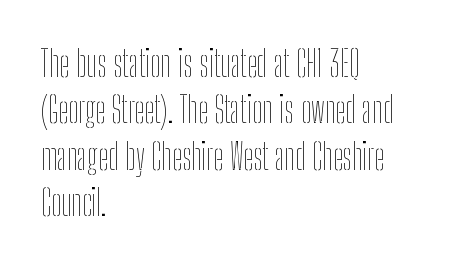
{"italic": "no", "bold": "no", "weight": "thin", "width": "condensed", "stroke_contrast": "low", "x_height": "medium", "monospaced": "no", "underline": "no", "align": "left", "line_spacing": "normal", "line_spacing_ratio": 1.29, "letter_spacing": "normal", "letter_spacing_em": 0.0, "glyph_px": 36}
